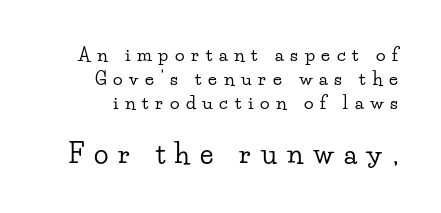
Quick note: interline space is typical. The passage shown is not underscored anywhere. Quick note: not italic, upright. Substantial extra tracking has been applied to these lines.
